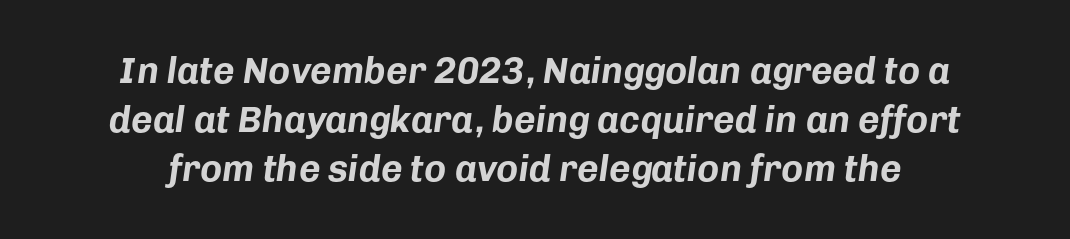
The baseline area is clear. A full-strength bold gives these letters their thick strokes. What stands out about the letter spacing? Nothing — it is the standard amount. Think of a printed novel: that variable character pitch is what you see here.
